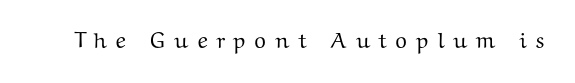
Q: Is the text italic (slanted)? A: No, it is upright.
Q: Is the text underlined? A: No.
Q: Is the spacing between letters normal or unusually wide? A: Unusually wide.
